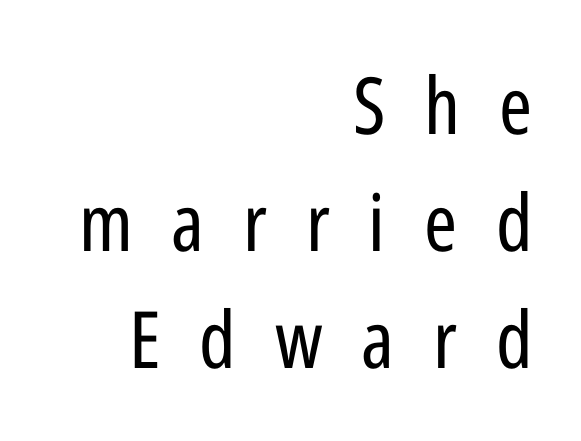
Q: Is the text bold? A: No.
Q: Is the text italic (slanted)? A: No, it is upright.
Q: Is the typeface a serif or a sans-serif typeface? A: Sans-serif.
Q: Is the text underlined? A: No.
Q: How is the paragraph aligned? A: Right-aligned.
Q: Is the spacing between letters normal or unusually wide? A: Unusually wide.
Q: Is the spacing between lines tight, normal or loose? A: Normal.
Q: Width (condensed, normal, or wide)? A: Condensed.
Q: Stroke contrast? A: Low.
Q: x-height? A: Medium.
Q: Monospaced? A: No.
